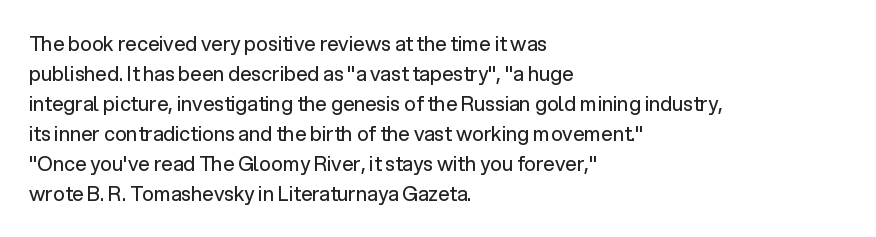
{"italic": "no", "bold": "no", "underline": "no", "align": "left", "line_spacing": "normal", "line_spacing_ratio": 1.5, "letter_spacing": "normal", "letter_spacing_em": 0.0, "glyph_px": 20}
